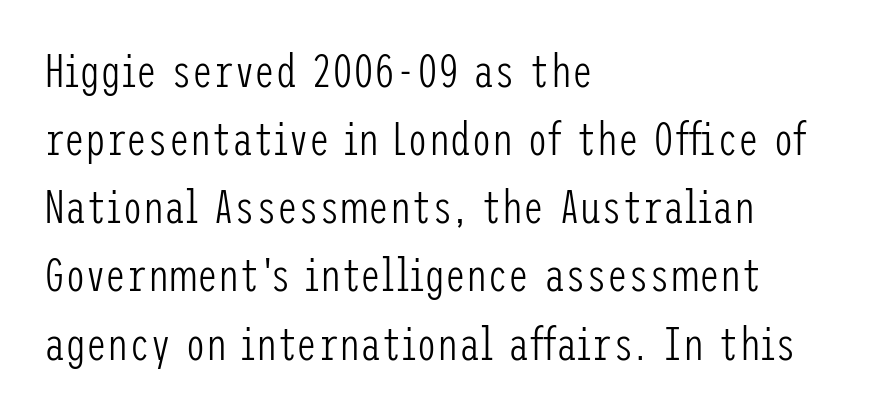
The baseline area is clear. These lines keep a tight, regular rhythm from letter to letter. No italicization has been applied; the sample stays upright. Is the stroke heavy? The answer is a plain regular-or-lighter. Letterform terminals end flat and unadorned throughout the passage. A student would call this left alignment; a typographer would say flush left, rag right.
